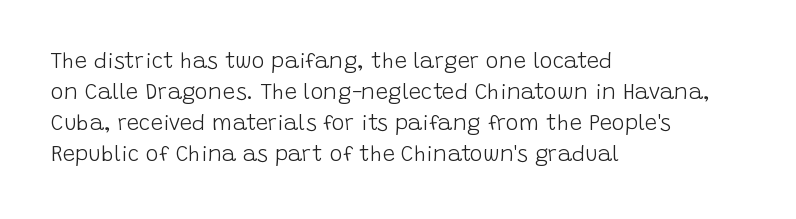
The image shows 22 px text type, upright; set left-aligned, normal line spacing (1.41x), normal letter spacing, not underlined.
